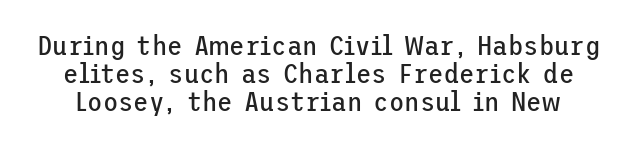
Q: Is the text bold? A: No.
Q: Is the text italic (slanted)? A: No, it is upright.
Q: Is the typeface a serif or a sans-serif typeface? A: Sans-serif.
Q: Is the text underlined? A: No.
Q: Is the spacing between letters normal or unusually wide? A: Normal.
Q: Is the spacing between lines tight, normal or loose? A: Tight.
Q: Width (condensed, normal, or wide)? A: Normal.
Q: Stroke contrast? A: Low.
Q: x-height? A: Medium.
